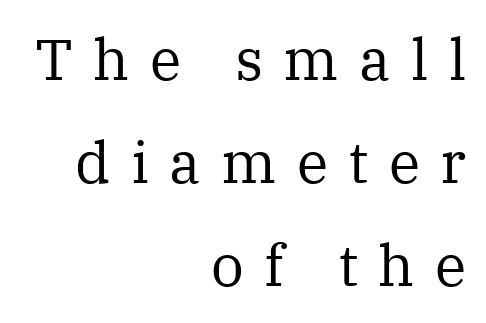
The image shows 58 px regular-weight serif type, upright; set right-aligned, line spacing 1.78x, unusually wide letter spacing (+0.35 em), not underlined; medium stroke contrast and a medium x-height.
